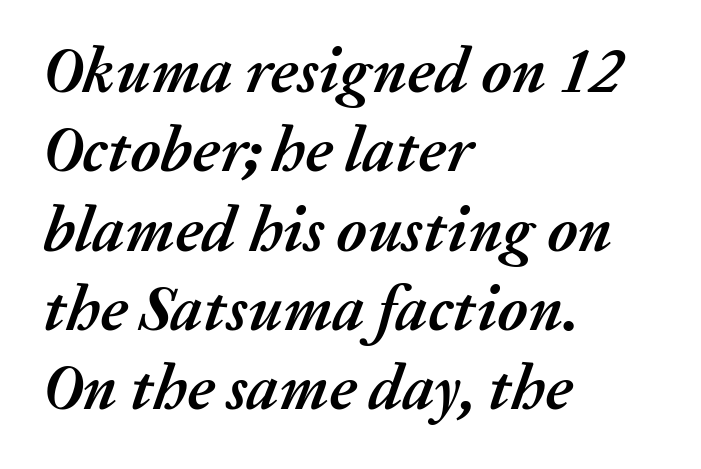
If you drew a ruler down the left edge, every line would touch it. Heft: maximum for text — a bold. The foot of each line stays bare and open. The rendering uses natural spacing where letterforms have individual widths.
